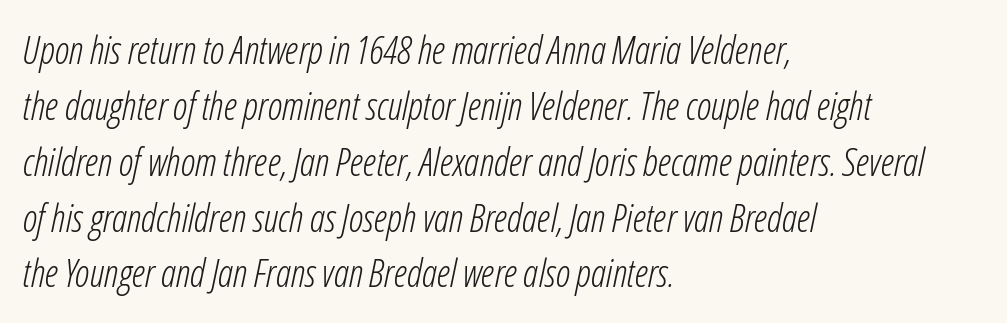
The image shows 38 px light, condensed type, italic (leaning right); set left-aligned, normal line spacing (1.47x), normal letter spacing, not underlined; low stroke contrast and a medium x-height.
